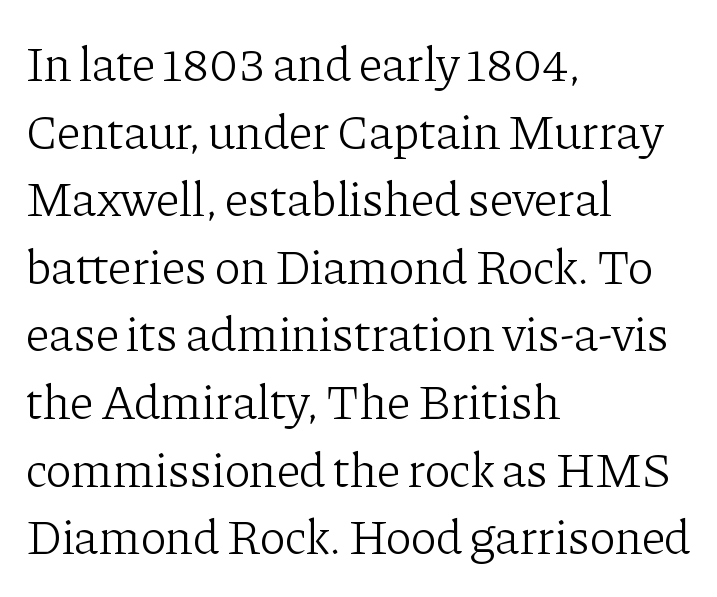
Here the designer chose a conventional face with non-uniform glyph widths. These lines are composed in type with serifs. Heft: none added — not bold. The glyphs are unaccompanied by any horizontal stroke below them. A roman cut, with each character standing at attention.
